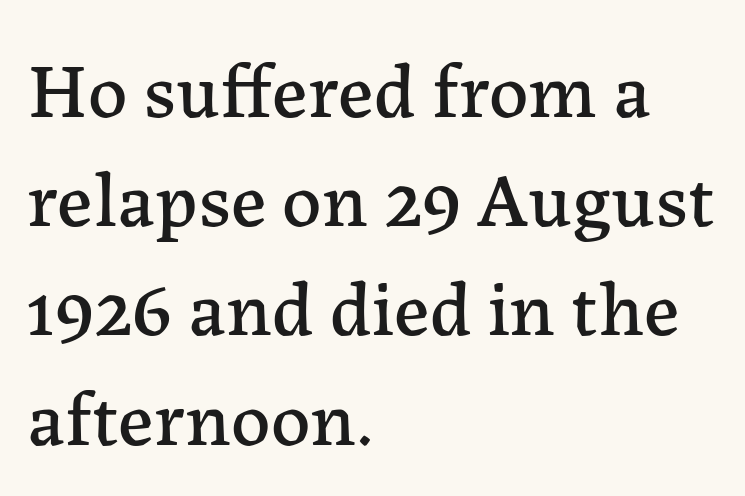
Varying glyph widths throughout — classic text-font behaviour. The type sits square on the baseline with zero lean. Glance below the letters and you will spot only blank space. Notice how the passage keeps a crisp vertical edge on the left only. Nobody touched the tracking dial on this one. Honestly, the row spacing looks completely unremarkable.
